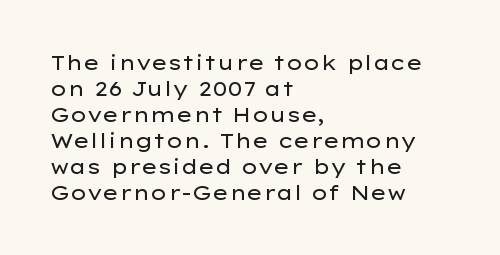
Q: Is the text bold? A: No.
Q: Is the text italic (slanted)? A: No, it is upright.
Q: Is the text underlined? A: No.
Q: How is the paragraph aligned? A: Left-aligned.
Q: Is the spacing between letters normal or unusually wide? A: Normal.
Q: Is the spacing between lines tight, normal or loose? A: Normal.
